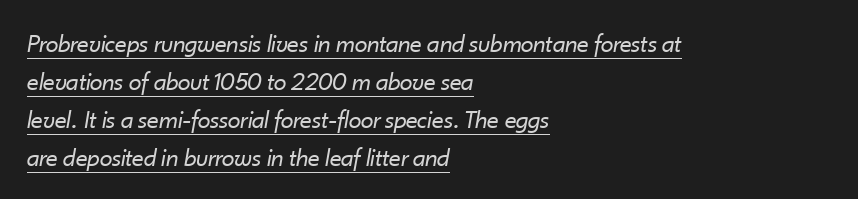
The image shows 26 px text type, italic (leaning right); set left-aligned, normal line spacing (1.46x), normal letter spacing, underlined.
